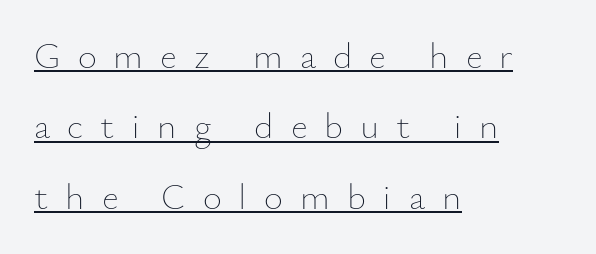
{"italic": "no", "bold": "no", "weight": "thin", "width": "normal", "stroke_contrast": "low", "x_height": "small", "monospaced": "no", "underline": "yes", "align": "left", "line_spacing": "loose", "line_spacing_ratio": 1.9, "letter_spacing": "wide", "letter_spacing_em": 0.46, "glyph_px": 37}
